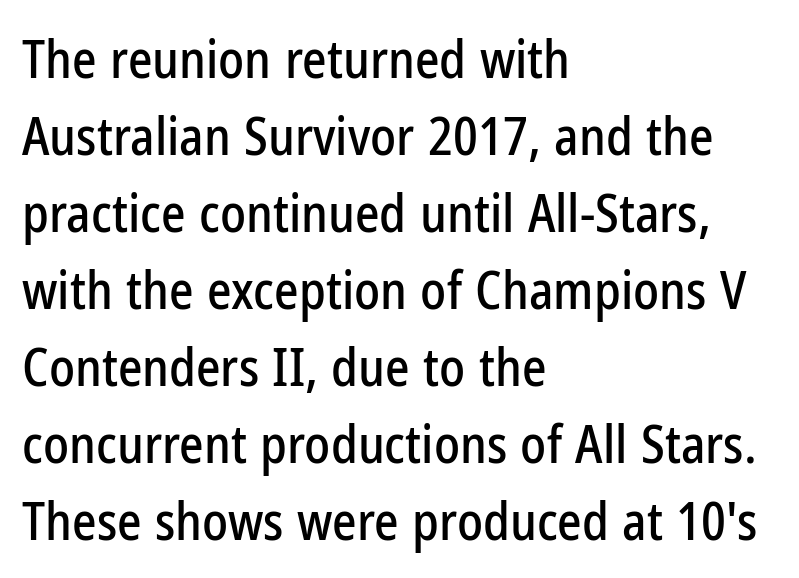
The image shows 52 px condensed sans-serif type, upright; set left-aligned, normal line spacing (1.48x), normal letter spacing, not underlined; low stroke contrast and a medium x-height.
